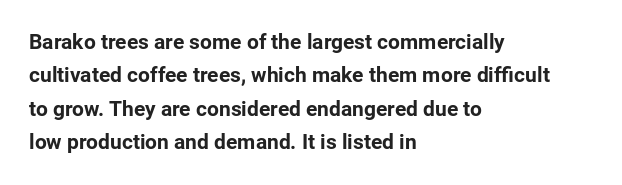
{"italic": "no", "bold": "yes", "underline": "no", "align": "left", "line_spacing": "normal", "line_spacing_ratio": 1.59, "letter_spacing": "normal", "letter_spacing_em": 0.0, "glyph_px": 21}
